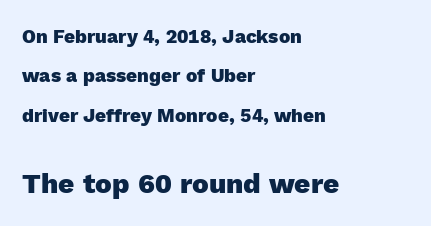
The lines in this sample share a left origin and differ only in where they stop. The space directly below the letters is spotless. What's the leading like? Stretched, with rows far apart. Look at the glyph heights: the lower group is clearly the bigger setting.
